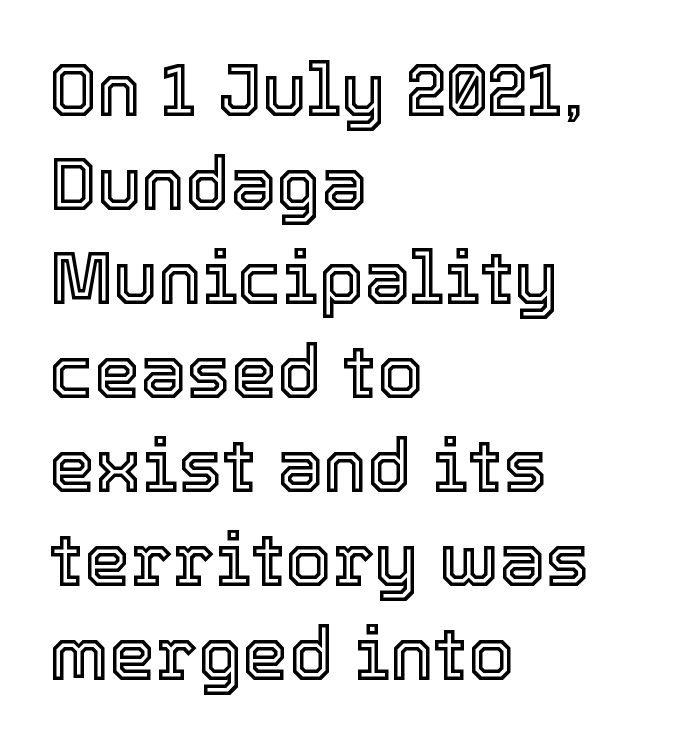
Style check: upright. All the whitespace from short lines collects on the right. Nobody touched the tracking dial on this one. Think of a printed novel: that variable character pitch is what you see here. Lines of text with bare space underneath.
